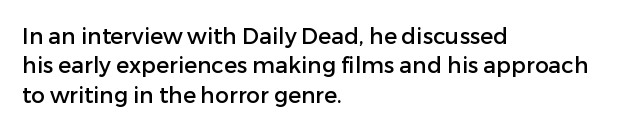
Glyph-to-glyph distance matches everyday printed text. If you drew a ruler down the left edge, every line would touch it. The letters stand upright; this is a roman face. No word sits above an underline. The line-height multiplier appears to be the usual default.
